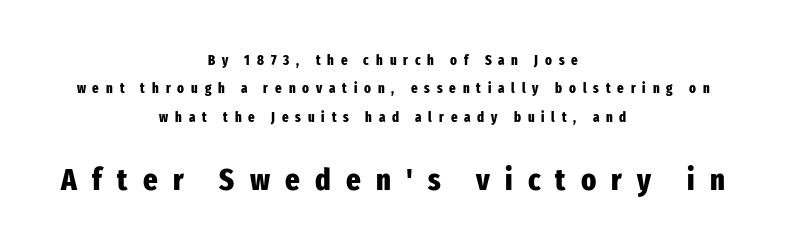
What stands out about the letter spacing? Its width — letters are far apart. The designer gave the closing block more size than the opening block. The rendering uses natural spacing where letterforms have individual widths. You can tell from the bare stems that sans-serif type was used.
